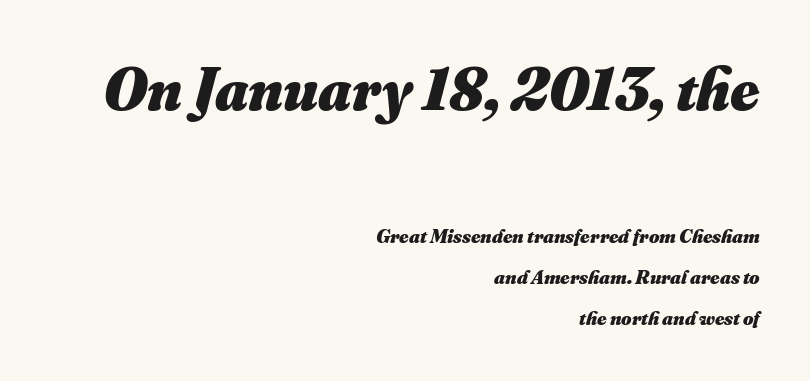
Q: Is the text bold? A: Yes.
Q: Is the text underlined? A: No.
Q: How is the paragraph aligned? A: Right-aligned.
Q: Is the spacing between letters normal or unusually wide? A: Normal.
Q: Is the spacing between lines tight, normal or loose? A: Loose.
Q: Which block of text is set in a larger size, the first (top) or the second (bottom)? A: The first (top) one.
Q: Width (condensed, normal, or wide)? A: Normal.
Q: Stroke contrast? A: Medium.
Q: x-height? A: Small.
Q: Monospaced? A: No.
